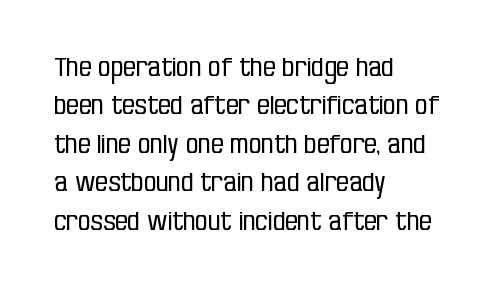
The image shows 25 px text type, upright; set left-aligned, normal line spacing (1.54x), normal letter spacing, not underlined.
